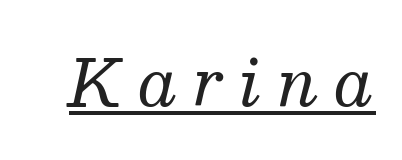
The lettering tilts uniformly, giving the passage an italic look. Type style note: has serifs. This sample uses expanded letter spacing, leaving extra air between glyphs. Glance below the letters and you will spot a drawn line.
